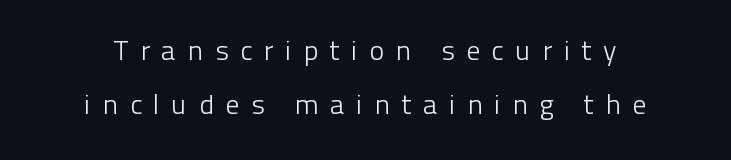
Q: Is the text bold? A: No.
Q: Is the text italic (slanted)? A: No, it is upright.
Q: Is the typeface a serif or a sans-serif typeface? A: Sans-serif.
Q: Is the text underlined? A: No.
Q: Is the spacing between letters normal or unusually wide? A: Unusually wide.
Q: Is the spacing between lines tight, normal or loose? A: Loose.
Q: Width (condensed, normal, or wide)? A: Normal.
Q: Stroke contrast? A: Low.
Q: x-height? A: Medium.
Q: Monospaced? A: No.
